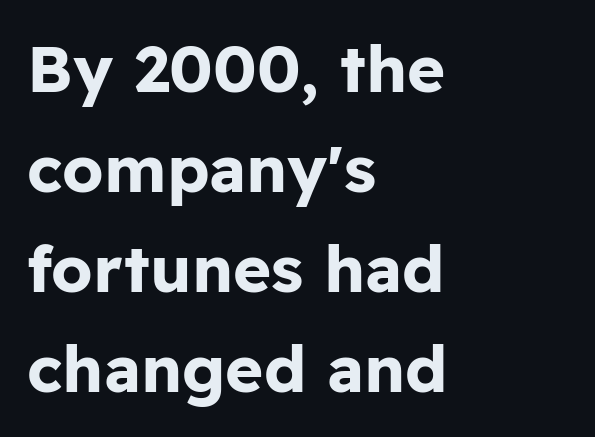
Q: Is the text bold? A: Yes.
Q: Is the text italic (slanted)? A: No, it is upright.
Q: Is the typeface a serif or a sans-serif typeface? A: Sans-serif.
Q: Is the text underlined? A: No.
Q: How is the paragraph aligned? A: Left-aligned.
Q: Is the spacing between letters normal or unusually wide? A: Normal.
Q: Is the spacing between lines tight, normal or loose? A: Normal.
Q: Width (condensed, normal, or wide)? A: Normal.
Q: Stroke contrast? A: Low.
Q: x-height? A: Medium.
Q: Monospaced? A: No.
